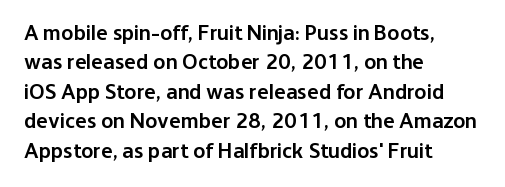
Q: Is the text bold? A: Semi-bold.
Q: Is the text italic (slanted)? A: No, it is upright.
Q: Is the text underlined? A: No.
Q: How is the paragraph aligned? A: Left-aligned.
Q: Is the spacing between letters normal or unusually wide? A: Normal.
Q: Is the spacing between lines tight, normal or loose? A: Normal.
